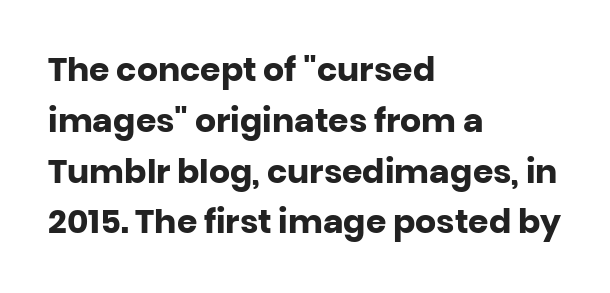
To sum up the face: it is a sans, with no serifs. Rows of type keep a routine distance in the vertical direction. Typographic density is high because the face is bold. The strip under each line holds only bare page. Students, note that the glyphs here touch the page at normal intervals.
